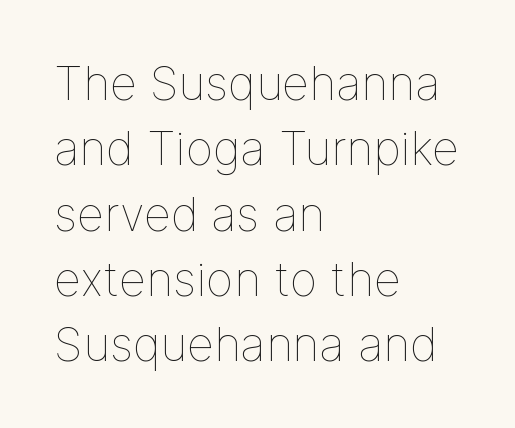
The image shows 47 px thin type, upright; set left-aligned, normal line spacing (1.39x), normal letter spacing, not underlined; low stroke contrast and a medium x-height.
